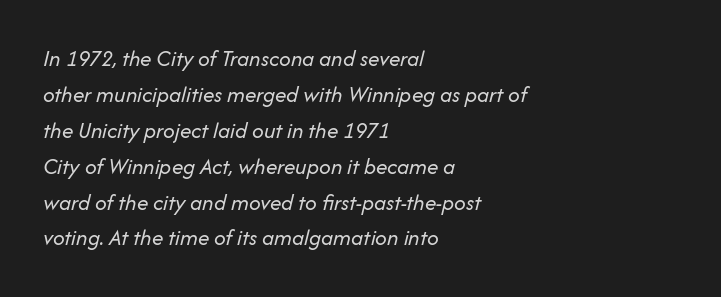
Q: Is the text bold? A: No.
Q: Is the text italic (slanted)? A: Yes, it leans right by about 14 degrees.
Q: Is the text underlined? A: No.
Q: How is the paragraph aligned? A: Left-aligned.
Q: Is the spacing between letters normal or unusually wide? A: Normal.
Q: Is the spacing between lines tight, normal or loose? A: Normal.
